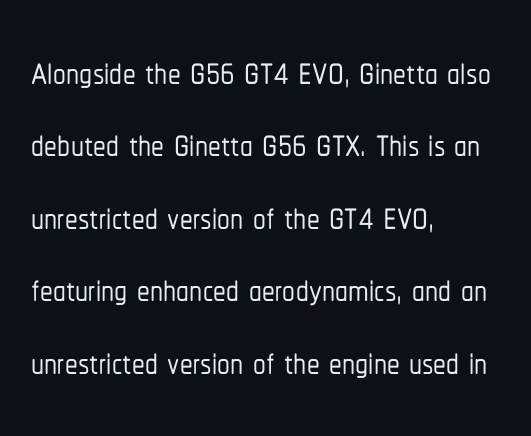
Is there much room between lines? A standard amount, neither cramped nor airy. The glyphs in this specimen are sans serif. The lettering stays uniformly vertical, giving the passage a roman look. The passage shown is not underscored anywhere. The lines in this sample share a left origin and differ only in where they stop.
